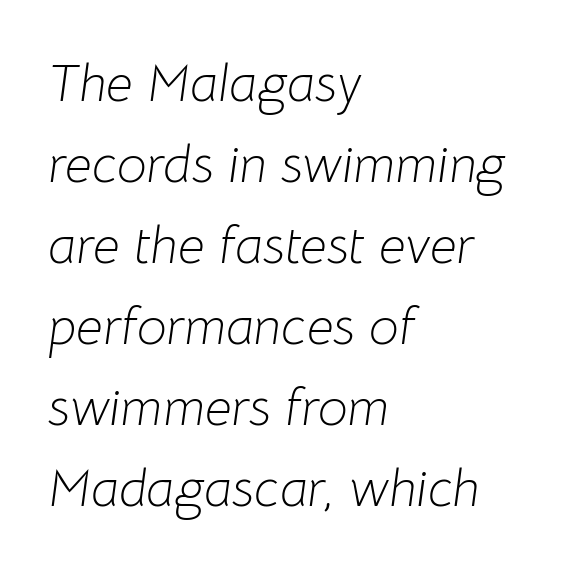
{"italic": "yes", "lean": "right", "slant_degrees": 8, "bold": "no", "weight": "light", "width": "normal", "stroke_contrast": "low", "x_height": "medium", "monospaced": "no", "underline": "no", "align": "left", "line_spacing": "normal", "line_spacing_ratio": 1.53, "letter_spacing": "normal", "letter_spacing_em": 0.0, "glyph_px": 53}
